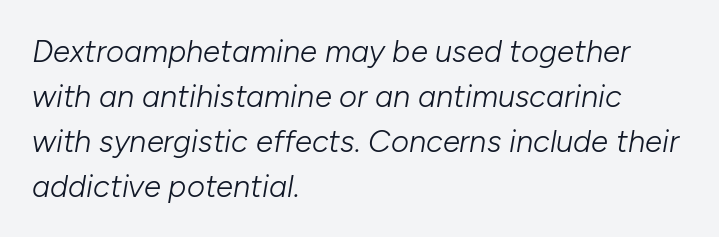
The typesetter chose a ragged-right arrangement here. If you measured baseline to baseline, you'd find a middling distance. The face used here is proportionally spaced, like ordinary book or web type. Descenders hang freely into open space. Think standard paragraph weight, or any step lighter than that.
